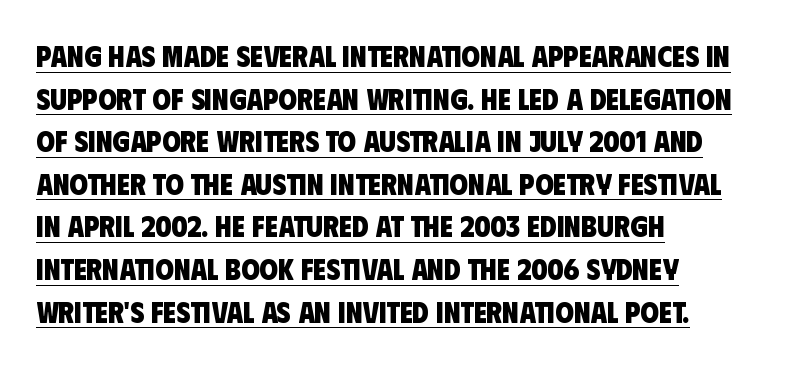
The image shows 30 px heavy, condensed sans-serif type; set left-aligned, normal line spacing (1.42x), normal letter spacing, underlined; low stroke contrast and a large x-height.
